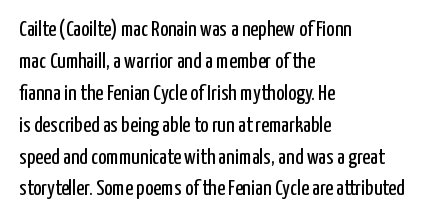
Q: Is the text bold? A: No.
Q: Is the text italic (slanted)? A: No, it is upright.
Q: Is the text underlined? A: No.
Q: How is the paragraph aligned? A: Left-aligned.
Q: Is the spacing between letters normal or unusually wide? A: Normal.
Q: Is the spacing between lines tight, normal or loose? A: Normal.
